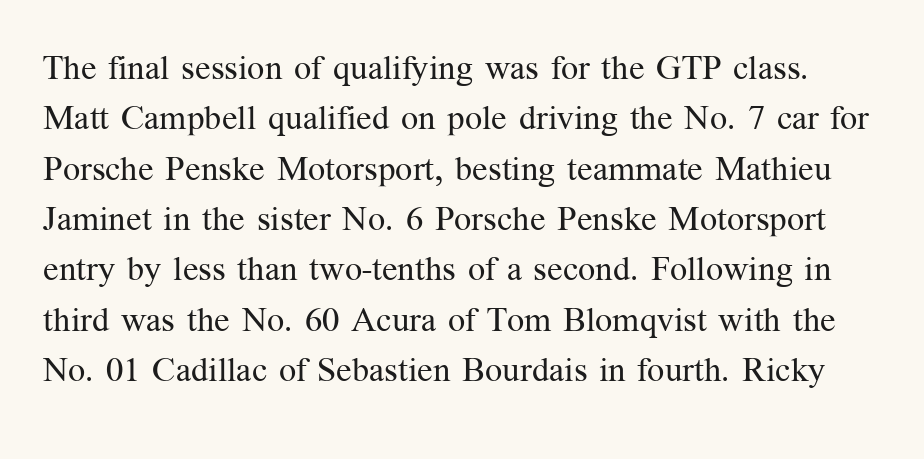
The image shows 34 px regular-weight serif type, upright; set normal line spacing (1.48x), normal letter spacing, not underlined; medium stroke contrast and a medium x-height.
